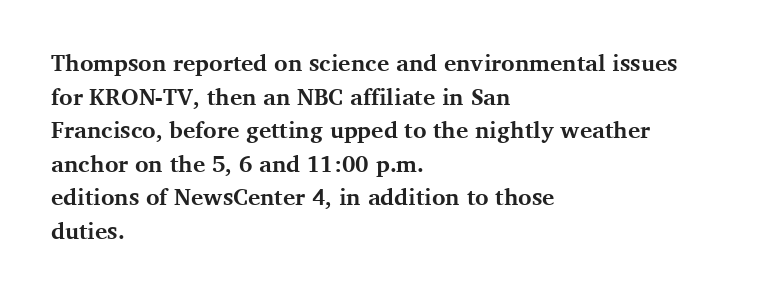
The image shows 23 px bold type, upright; set left-aligned, normal line spacing (1.46x), normal letter spacing, not underlined.
